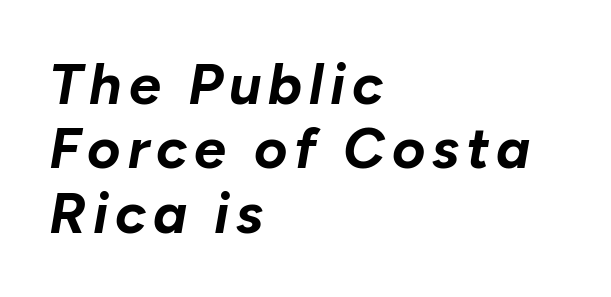
The image shows 57 px bold type, italic (leaning right); set left-aligned, tight line spacing (1.13x), not underlined; low stroke contrast and a medium x-height.
